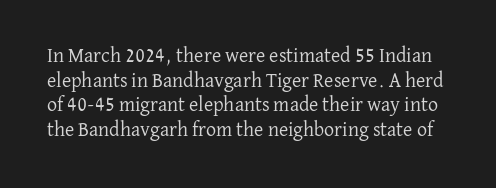
The image shows 20 px text type, upright; set line spacing 1.23x, normal letter spacing, not underlined.
